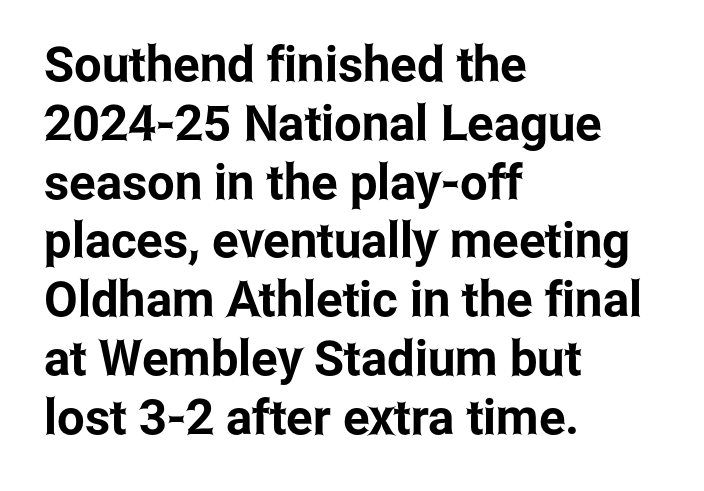
The image shows 49 px condensed sans-serif type, upright; set left-aligned, line spacing 1.2x, normal letter spacing, not underlined; low stroke contrast and a medium x-height.
